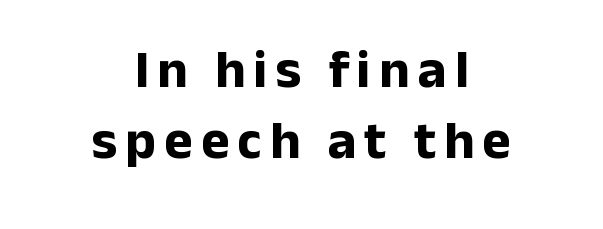
{"serif": "no", "italic": "no", "bold": "yes", "weight": "bold", "width": "normal", "stroke_contrast": "low", "x_height": "medium", "monospaced": "no", "underline": "no", "align": "center", "line_spacing": "normal", "line_spacing_ratio": 1.32, "glyph_px": 54}
